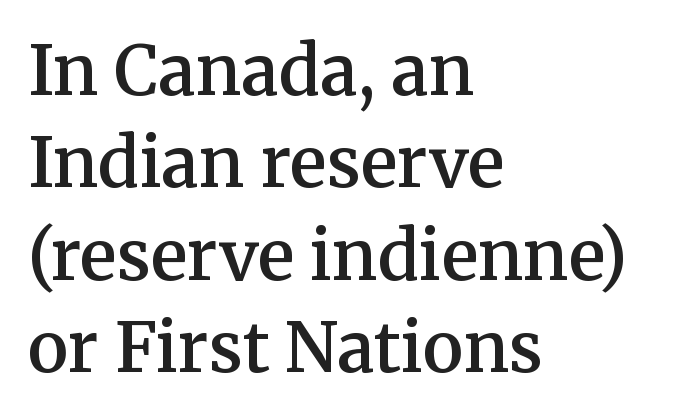
{"serif": "yes", "italic": "no", "bold": "semi", "weight": "semibold", "width": "normal", "stroke_contrast": "medium", "x_height": "medium", "monospaced": "no", "underline": "no", "align": "left", "line_spacing": "normal", "line_spacing_ratio": 1.36, "letter_spacing": "normal", "letter_spacing_em": 0.0, "glyph_px": 68}
